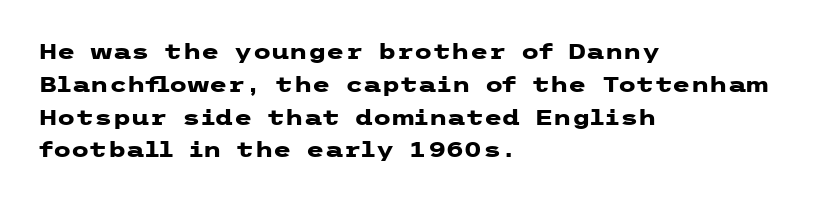
The image shows 21 px bold type, upright; set left-aligned, normal line spacing (1.56x), normal letter spacing, not underlined.
